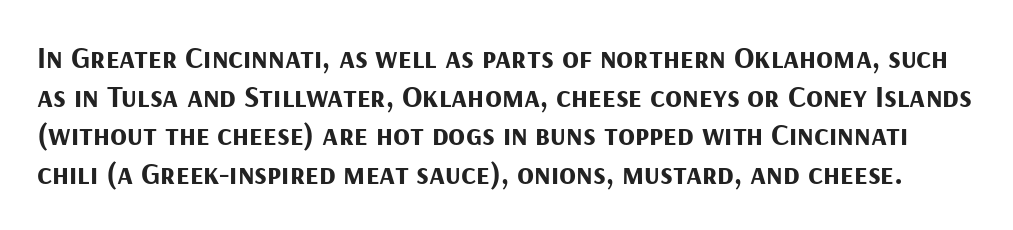
{"serif": "no", "italic": "no", "bold": "yes", "weight": "bold", "width": "normal", "stroke_contrast": "medium", "x_height": "medium", "monospaced": "no", "underline": "no", "line_spacing": "normal", "line_spacing_ratio": 1.25, "letter_spacing": "normal", "letter_spacing_em": 0.0, "glyph_px": 31}
